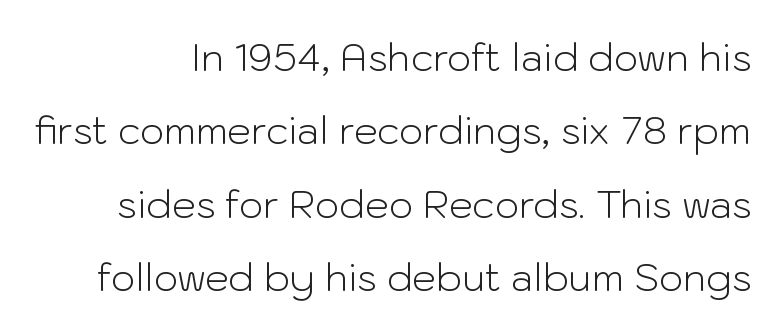
Here the designer chose a conventional face with non-uniform glyph widths. Font category for this specimen: sans-serif. The gap between lines stays unmarked. The lines are spread far apart with generous leading.
